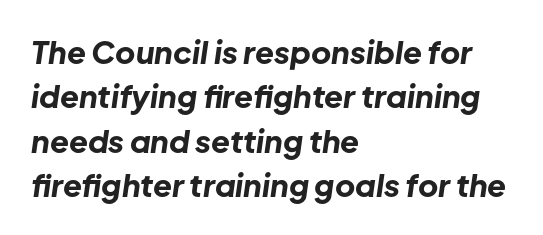
{"italic": "yes", "lean": "right", "slant_degrees": 8, "bold": "yes", "weight": "bold", "width": "normal", "stroke_contrast": "low", "x_height": "medium", "monospaced": "no", "underline": "no", "align": "left", "line_spacing": "normal", "line_spacing_ratio": 1.43, "letter_spacing": "normal", "letter_spacing_em": 0.0, "glyph_px": 31}
